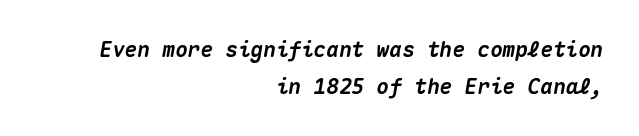
{"italic": "yes", "lean": "right", "slant_degrees": 10, "bold": "yes", "underline": "no", "align": "right", "line_spacing_ratio": 1.74, "letter_spacing": "normal", "letter_spacing_em": 0.0, "glyph_px": 21}
